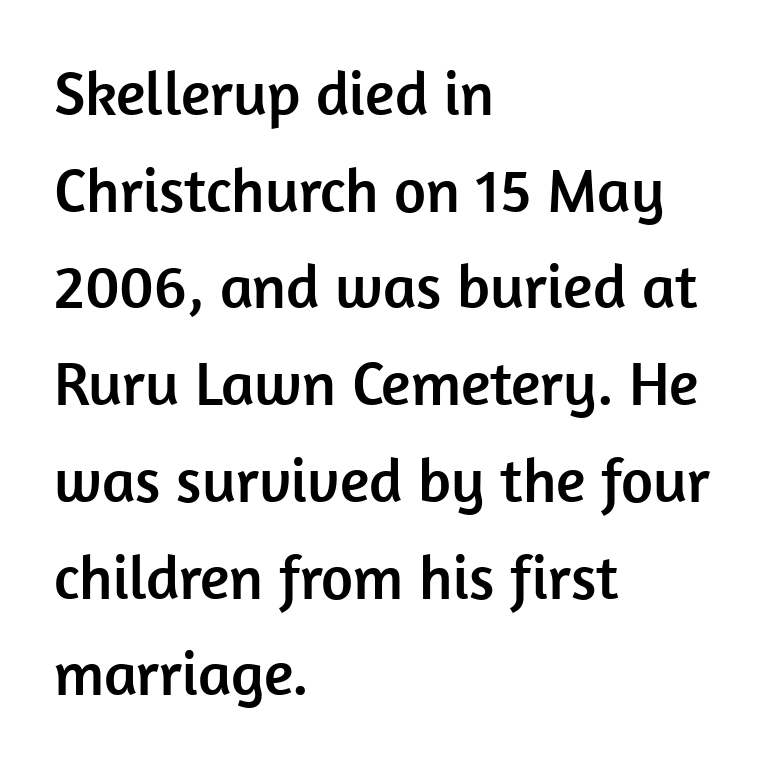
These lines are set flush left with a ragged right edge. Characters follow at the spacing the type designer built in. Unlike italic type, these characters show no tilt at all. This sample uses a sans-serif face.
